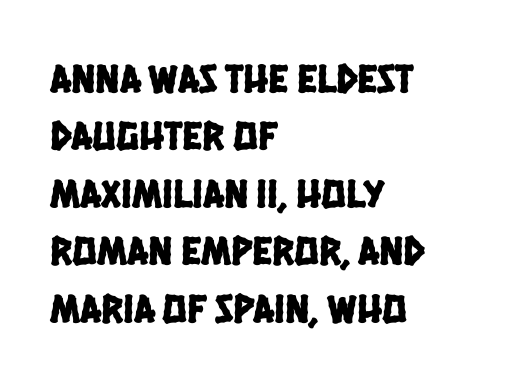
The image shows 41 px condensed sans-serif type; set left-aligned, normal line spacing (1.4x), normal letter spacing, not underlined; low stroke contrast and a large x-height.
